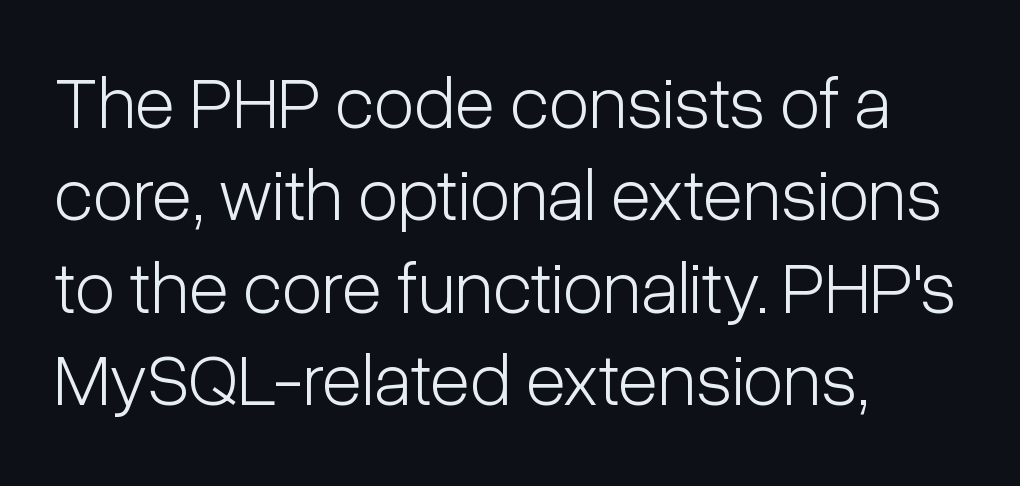
{"serif": "no", "italic": "no", "bold": "no", "weight": "light", "width": "condensed", "stroke_contrast": "low", "x_height": "medium", "monospaced": "no", "underline": "no", "align": "left", "line_spacing": "normal", "line_spacing_ratio": 1.25, "letter_spacing": "normal", "letter_spacing_em": 0.0, "glyph_px": 74}
